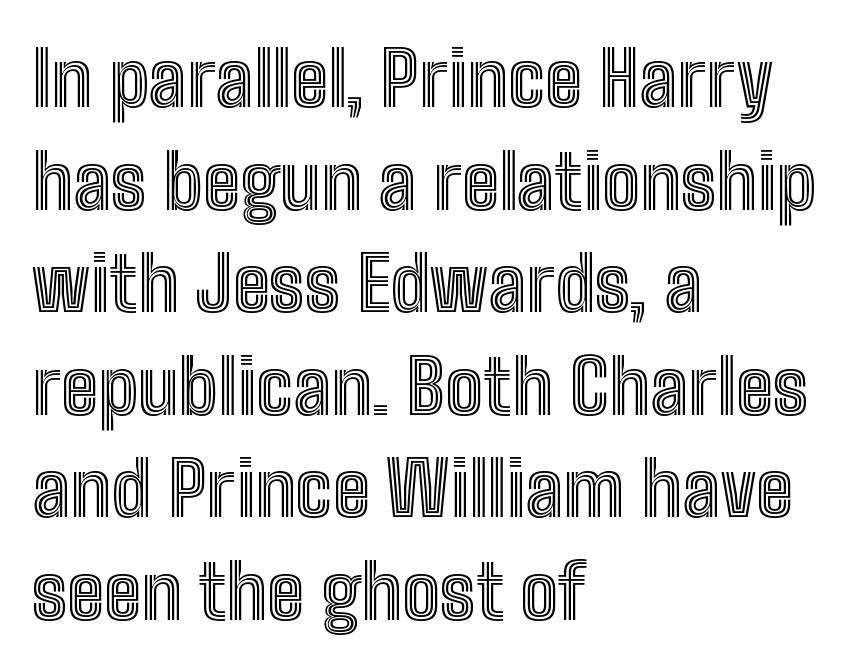
The image shows 76 px condensed type, upright; set left-aligned, normal line spacing (1.35x), normal letter spacing, not underlined; a medium x-height.
